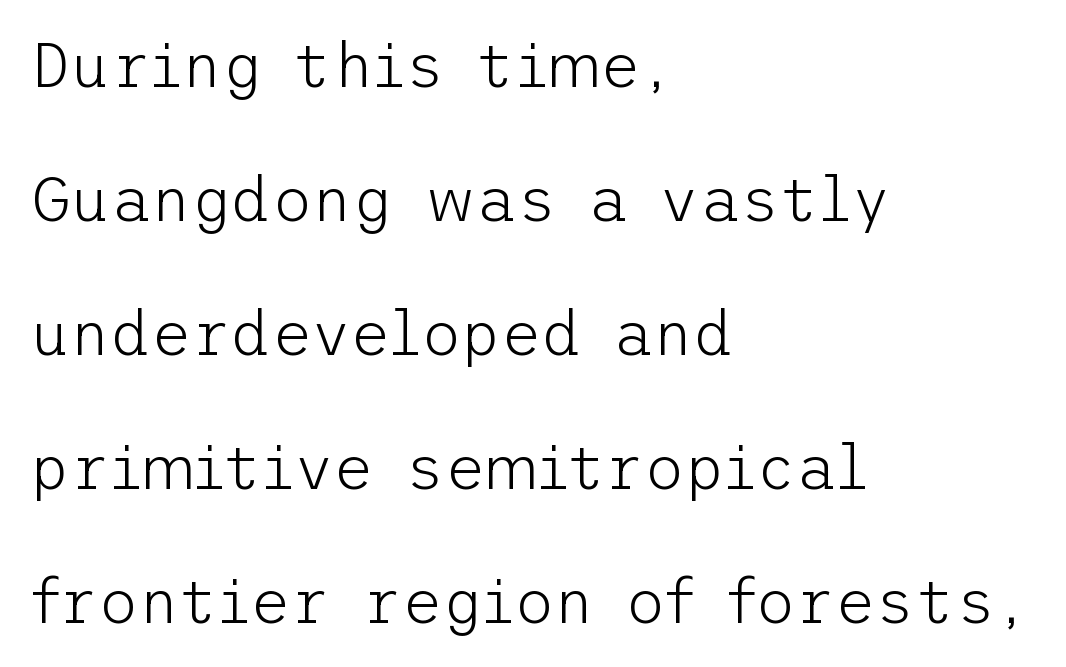
The image shows 62 px light sans-serif type, upright; set left-aligned, loose line spacing (2.16x), normal letter spacing, not underlined; low stroke contrast and a medium x-height.
